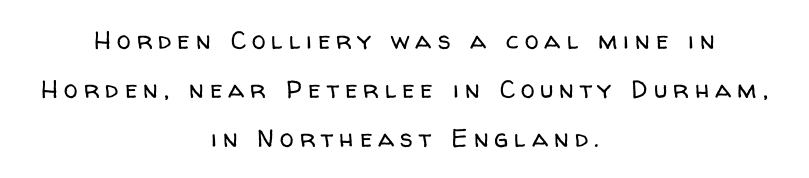
{"italic": "no", "bold": "no", "underline": "no", "align": "center", "line_spacing": "loose", "line_spacing_ratio": 1.97, "letter_spacing": "wide", "letter_spacing_em": 0.24, "glyph_px": 25}
